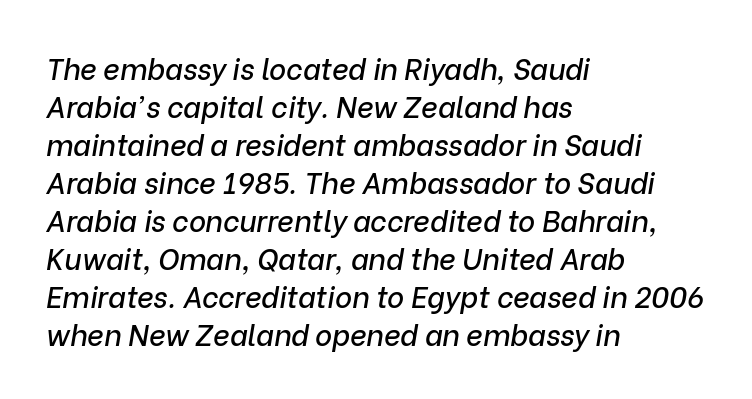
The passage shown stacks its lines at a standard gap. Is the type slanted? Yes — the strokes lean at a clear angle. Spacing verdict: proportional, widths tailored to each character. The letters sit at their default tracking, neither squeezed nor spread. Visually the block forms a straight wall on the left and a jagged coastline on the right. The gap between lines stays unmarked.
